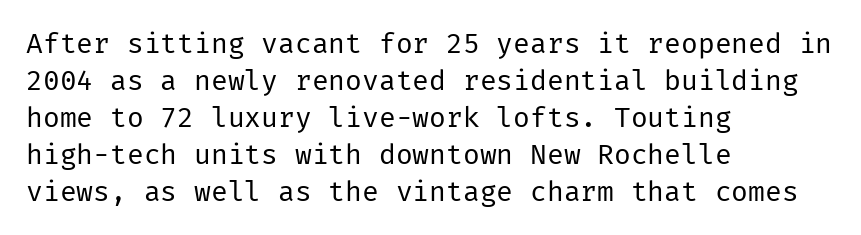
The image shows 28 px regular-weight sans-serif type, upright; set left-aligned, normal line spacing (1.32x), normal letter spacing, not underlined; low stroke contrast and a medium x-height.
